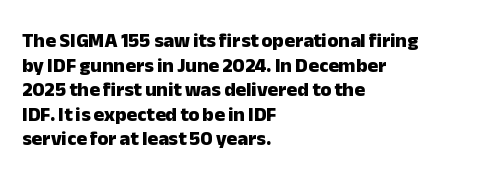
Q: Is the text bold? A: Yes.
Q: Is the text italic (slanted)? A: No, it is upright.
Q: Is the text underlined? A: No.
Q: How is the paragraph aligned? A: Left-aligned.
Q: Is the spacing between letters normal or unusually wide? A: Normal.
